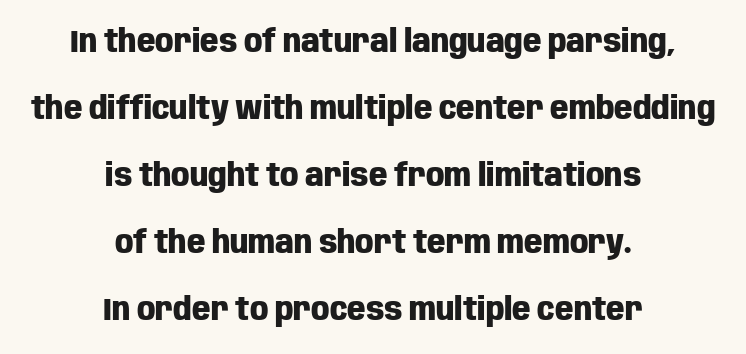
A student would call this center alignment; a typographer would say set centered. Heavy-handed strokes throughout: this text is bold. The face used here is proportionally spaced, like ordinary book or web type. Unmarked baselines from the first word to the last.
